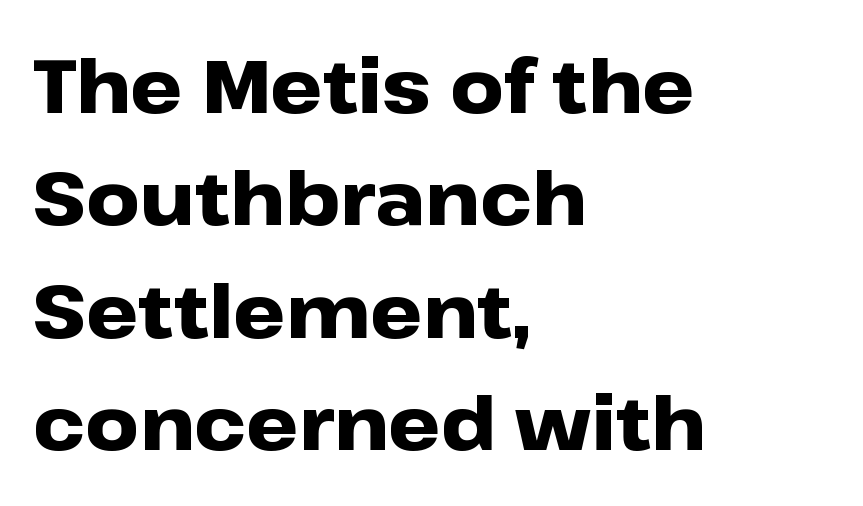
{"serif": "no", "italic": "no", "bold": "yes", "weight": "heavy", "width": "wide", "stroke_contrast": "low", "x_height": "medium", "monospaced": "no", "underline": "no", "align": "left", "line_spacing": "normal", "line_spacing_ratio": 1.52, "letter_spacing": "normal", "letter_spacing_em": 0.0, "glyph_px": 74}
